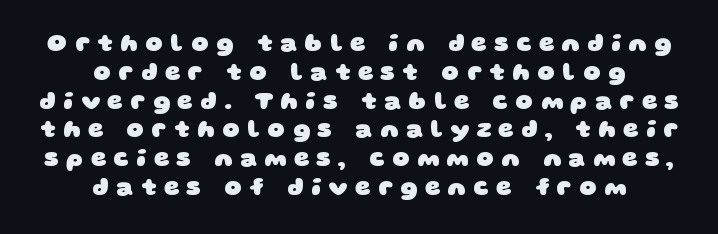
The image shows 24 px bold type; set centered, line spacing 1.2x, unusually wide letter spacing (+0.31 em), not underlined.
